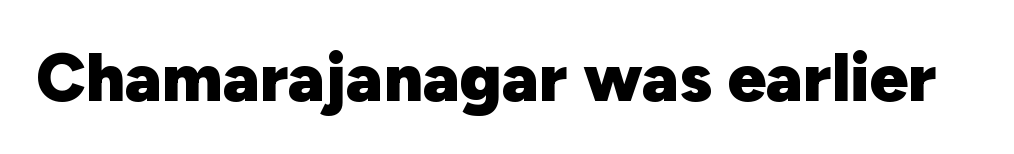
Q: Is the text bold? A: Yes.
Q: Is the text italic (slanted)? A: No, it is upright.
Q: Is the typeface a serif or a sans-serif typeface? A: Sans-serif.
Q: Is the text underlined? A: No.
Q: Is the spacing between letters normal or unusually wide? A: Normal.
Q: Width (condensed, normal, or wide)? A: Normal.
Q: Stroke contrast? A: Low.
Q: x-height? A: Medium.
Q: Monospaced? A: No.
